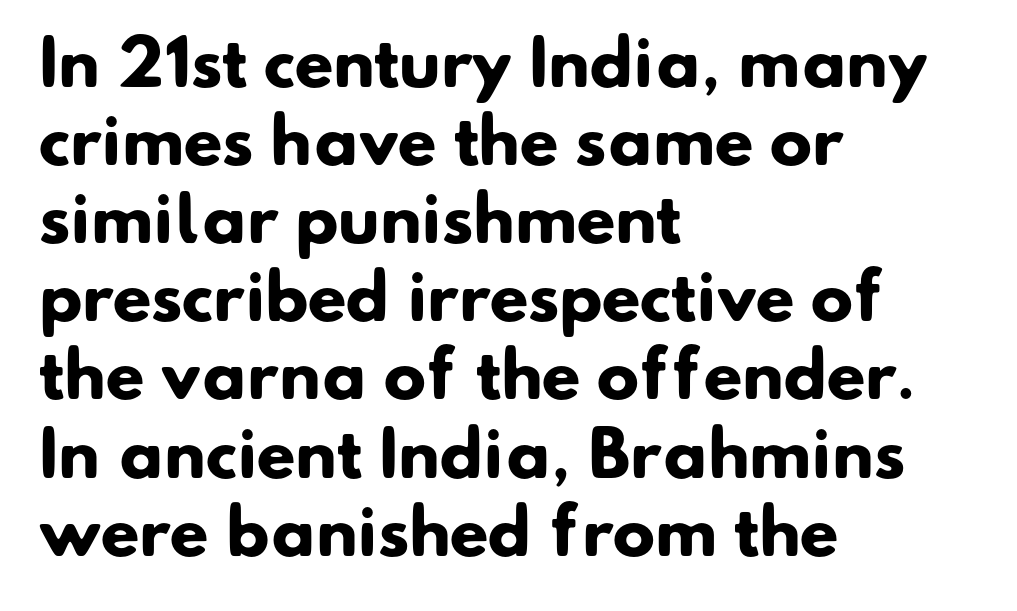
These lines are rendered in a variable-pitch font. Weight check: bold — yes, fully. Font category for this specimen: sans-serif. Here the glyphs are tracked normally, forming tight word shapes. Underline: absent. Every row of glyphs begins at an identical x-position on the left.
